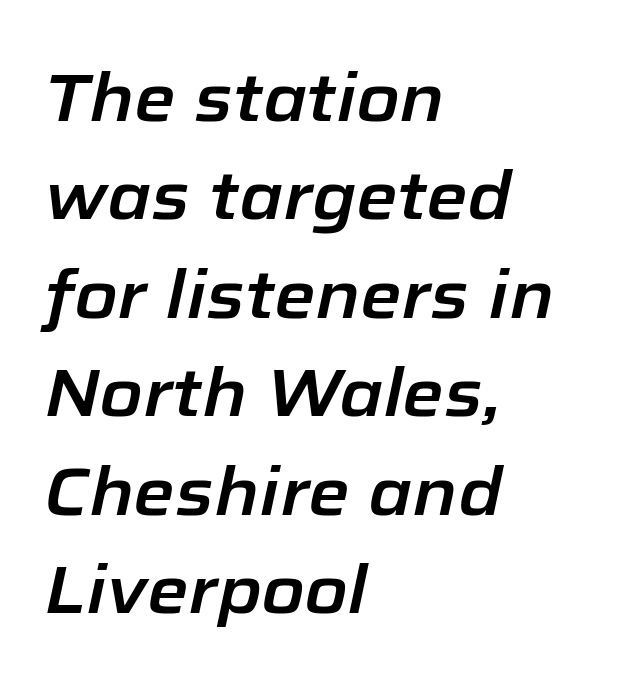
Q: Is the text italic (slanted)? A: Yes, it leans right by about 12 degrees.
Q: Is the text underlined? A: No.
Q: How is the paragraph aligned? A: Left-aligned.
Q: Is the spacing between letters normal or unusually wide? A: Normal.
Q: Is the spacing between lines tight, normal or loose? A: Normal.
Q: Width (condensed, normal, or wide)? A: Normal.
Q: Stroke contrast? A: Low.
Q: x-height? A: Medium.
Q: Monospaced? A: No.
